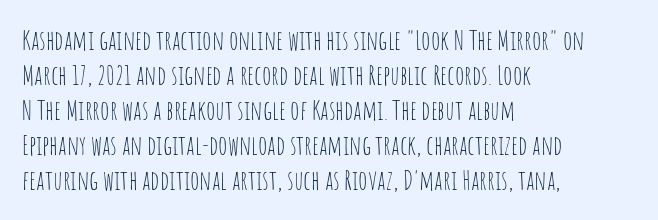
Q: Is the text bold? A: No.
Q: Is the text italic (slanted)? A: No, it is upright.
Q: Is the text underlined? A: No.
Q: How is the paragraph aligned? A: Left-aligned.
Q: Is the spacing between letters normal or unusually wide? A: Normal.
Q: Is the spacing between lines tight, normal or loose? A: Normal.
